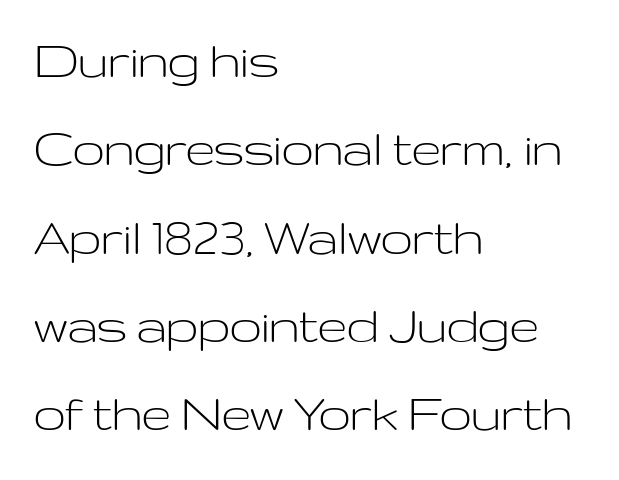
The image shows 57 px light, wide sans-serif type, upright; set left-aligned, normal line spacing (1.55x), normal letter spacing, not underlined; low stroke contrast and a medium x-height.
